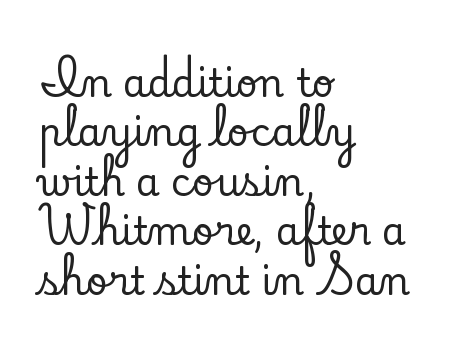
{"serif": "yes", "italic": "no", "width": "normal", "stroke_contrast": "low", "x_height": "small", "monospaced": "no", "underline": "no", "align": "left", "line_spacing": "normal", "line_spacing_ratio": 1.3, "letter_spacing": "normal", "letter_spacing_em": 0.0, "glyph_px": 38}
